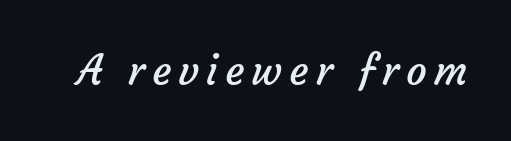
The image shows 41 px regular-weight sans-serif type; set not underlined; low stroke contrast and a medium x-height.
